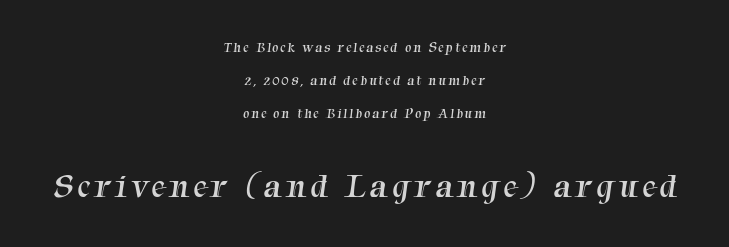
{"serif": "yes", "bold": "no", "weight": "regular", "width": "normal", "stroke_contrast": "medium", "x_height": "medium", "monospaced": "no", "underline": "no", "align": "center", "line_spacing": "loose", "line_spacing_ratio": 2.36, "larger_block": "second", "size_ratio": 2.43, "glyph_px": 34}
